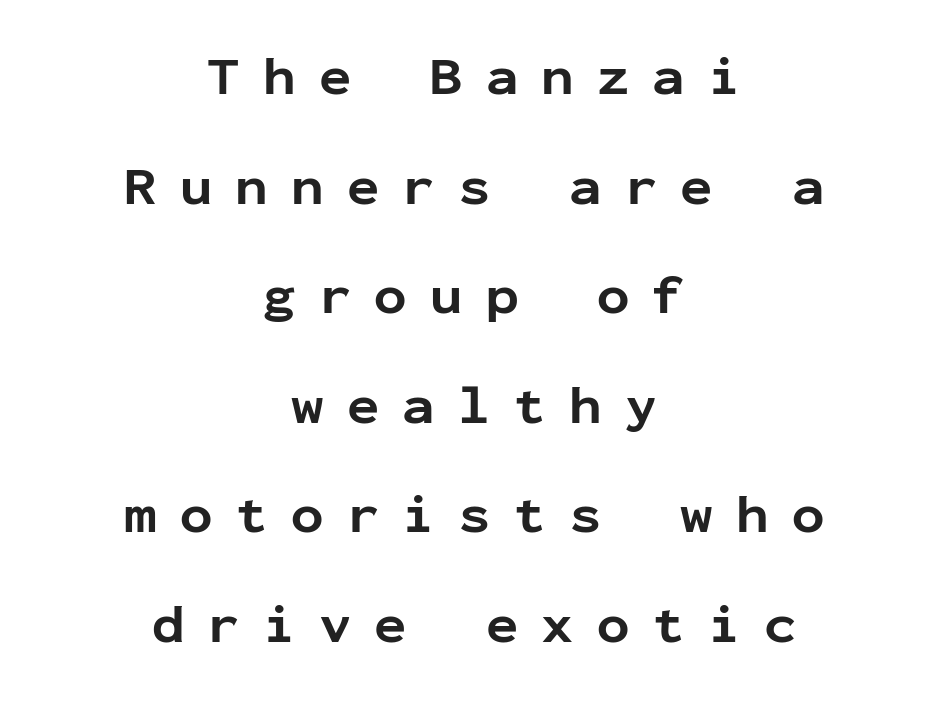
Q: Is the text bold? A: Yes.
Q: Is the text italic (slanted)? A: No, it is upright.
Q: Is the typeface a serif or a sans-serif typeface? A: Sans-serif.
Q: Is the text underlined? A: No.
Q: How is the paragraph aligned? A: Centered.
Q: Is the spacing between letters normal or unusually wide? A: Unusually wide.
Q: Is the spacing between lines tight, normal or loose? A: Loose.
Q: Width (condensed, normal, or wide)? A: Normal.
Q: Stroke contrast? A: Low.
Q: x-height? A: Medium.
Q: Monospaced? A: Yes.
